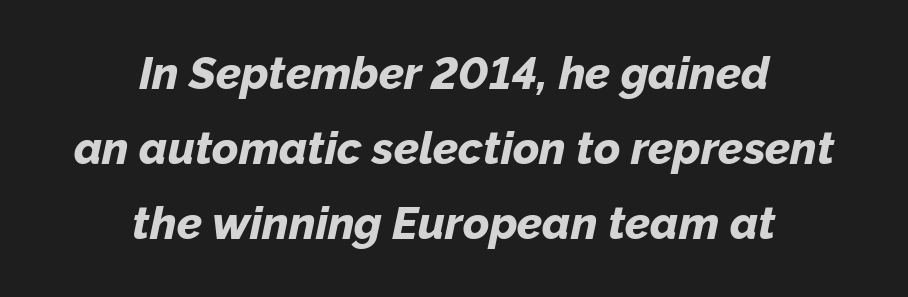
{"italic": "yes", "lean": "right", "slant_degrees": 12, "bold": "yes", "weight": "bold", "width": "normal", "stroke_contrast": "low", "x_height": "medium", "monospaced": "no", "underline": "no", "align": "center", "line_spacing": "normal", "line_spacing_ratio": 1.67, "letter_spacing": "normal", "letter_spacing_em": 0.0, "glyph_px": 45}
